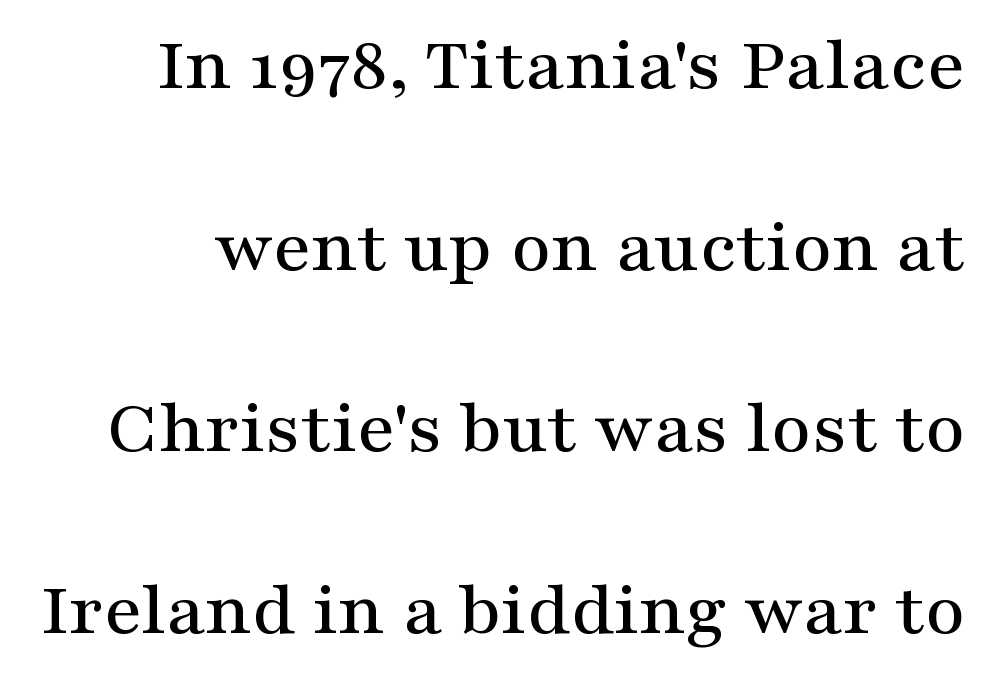
The image shows 78 px wide serif type, upright; set loose line spacing (2.33x), normal letter spacing, not underlined; medium stroke contrast and a medium x-height.
